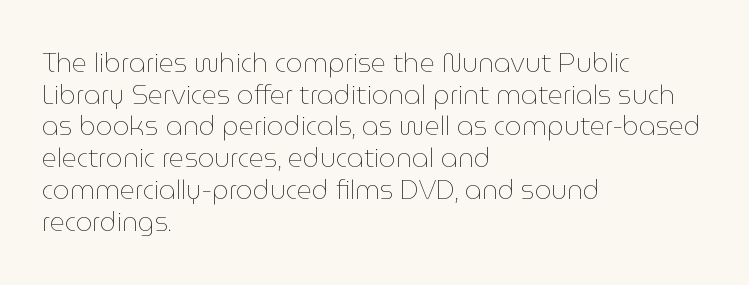
Nope, not italic — everything's standing straight. The font is comparable to plain body text, perhaps lighter. Inter-character spacing is left at the font's built-in metrics. The zone under the glyphs is completely vacant. These lines are set flush left with a ragged right edge.
